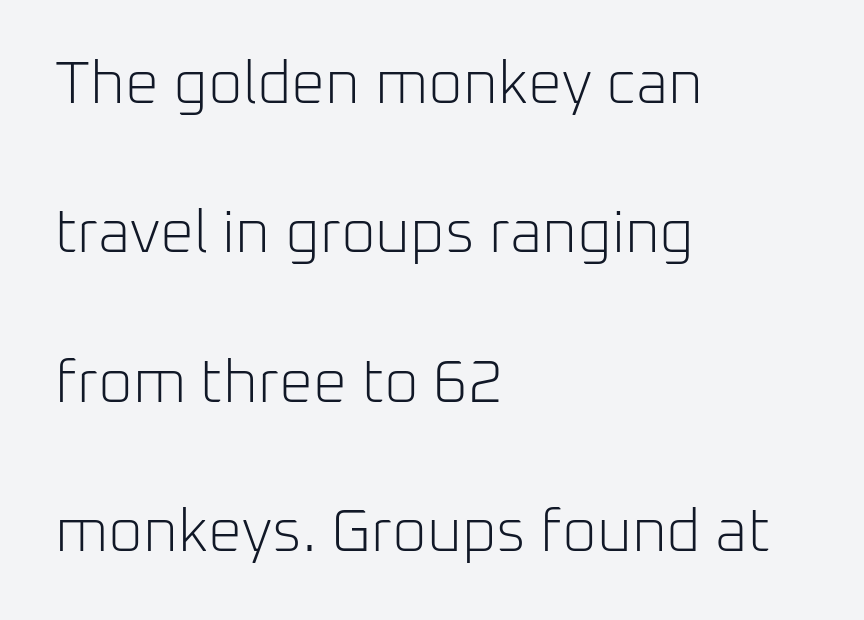
The image shows 60 px light sans-serif type, upright; set left-aligned, loose line spacing (2.49x), normal letter spacing, not underlined; low stroke contrast and a medium x-height.
